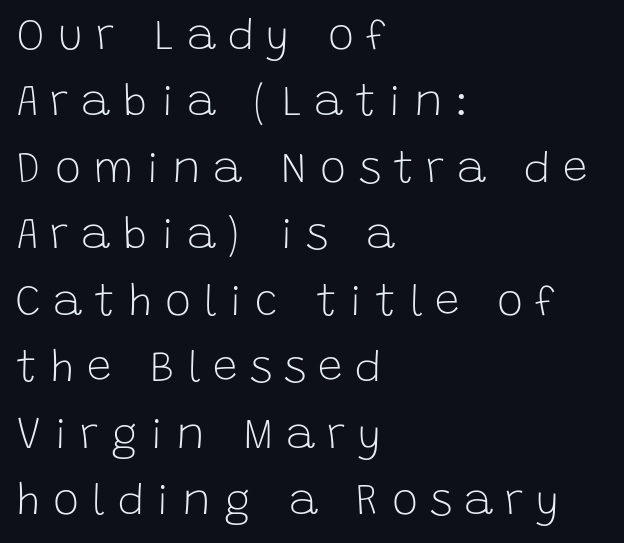
{"serif": "no", "italic": "no", "bold": "no", "weight": "light", "width": "normal", "stroke_contrast": "low", "x_height": "large", "monospaced": "no", "underline": "no", "align": "left", "line_spacing": "normal", "line_spacing_ratio": 1.51, "letter_spacing": "wide", "letter_spacing_em": 0.28, "glyph_px": 44}
